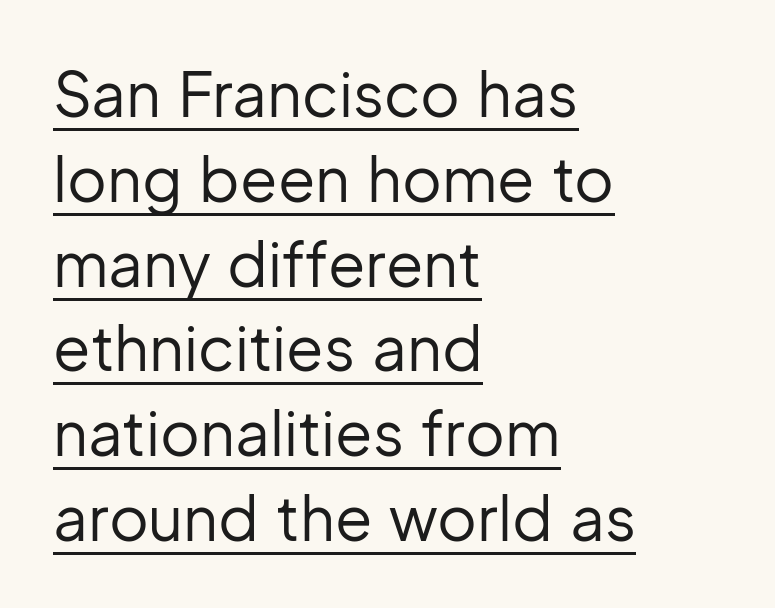
Ordinary non-slanted type is in use. Stems here are at most as thick as an everyday book face. Looks like regular typesetting: each glyph gets only the width it needs. The passage shown is typeset with a sans-serif family. Typeset ragged right — the left edge is the straight one. Underlining? Definitely there.
